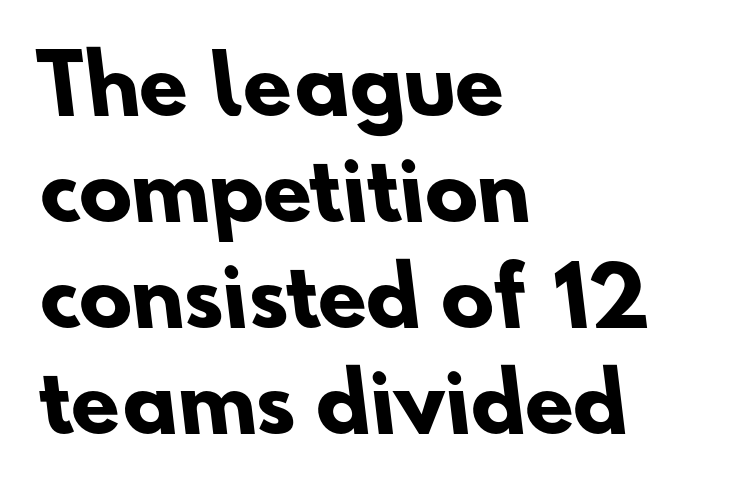
Q: Is the text bold? A: Yes.
Q: Is the typeface a serif or a sans-serif typeface? A: Sans-serif.
Q: Is the text underlined? A: No.
Q: How is the paragraph aligned? A: Left-aligned.
Q: Is the spacing between letters normal or unusually wide? A: Normal.
Q: Is the spacing between lines tight, normal or loose? A: Normal.
Q: Width (condensed, normal, or wide)? A: Normal.
Q: Stroke contrast? A: Low.
Q: x-height? A: Small.
Q: Monospaced? A: No.
